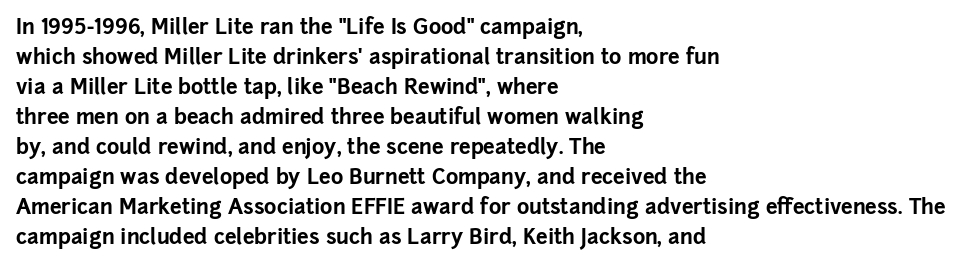
{"italic": "no", "bold": "yes", "underline": "no", "align": "left", "line_spacing": "normal", "line_spacing_ratio": 1.43, "letter_spacing": "normal", "letter_spacing_em": 0.0, "glyph_px": 21}
